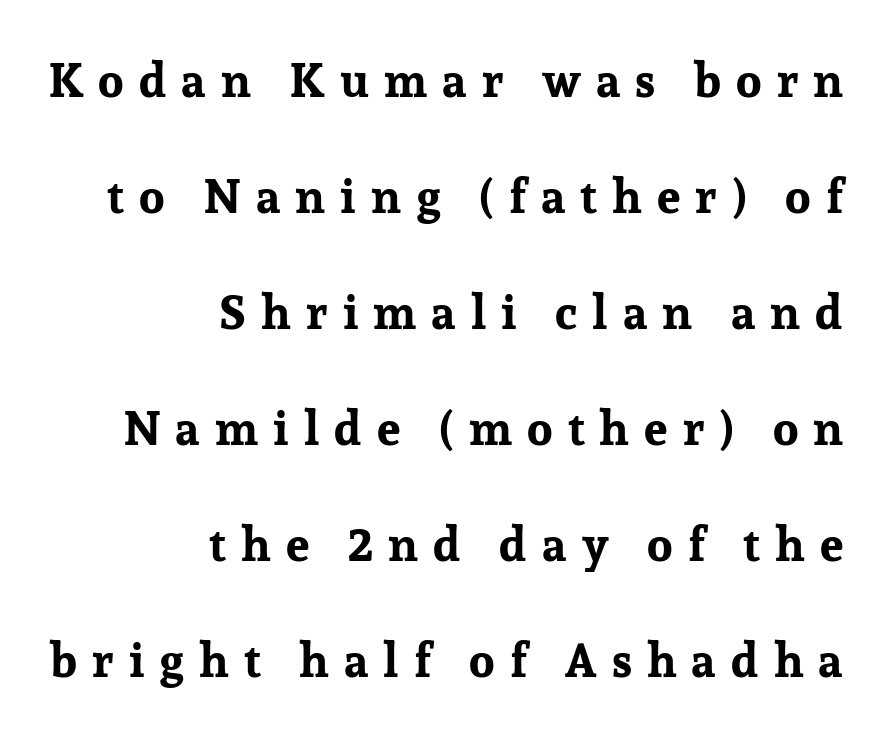
Ordinary non-slanted type is in use. Each letter's strokes conclude with small projecting serifs. Type without underlining. Caption: bold face, heavy strokes. The lines are quadded right. Successive baselines arrive slowly, with a big drop between each.
